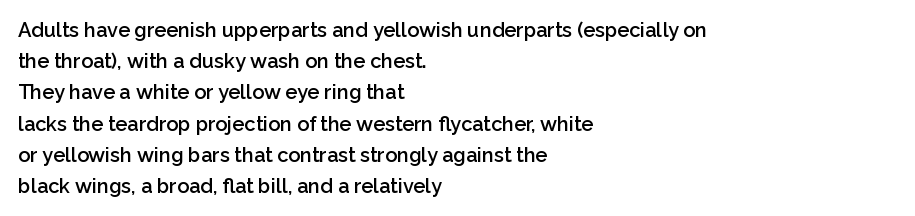
Each line starts at the same left margin while the right side varies. Default kerning and tracking; the words read as compact shapes. Notice how the stems are strictly vertical — no italics here. Compared with typical paragraphs, the rows here are spaced about the same. Has an underline been added? It has not. Strokes here are thickened, but only to semibold level.
